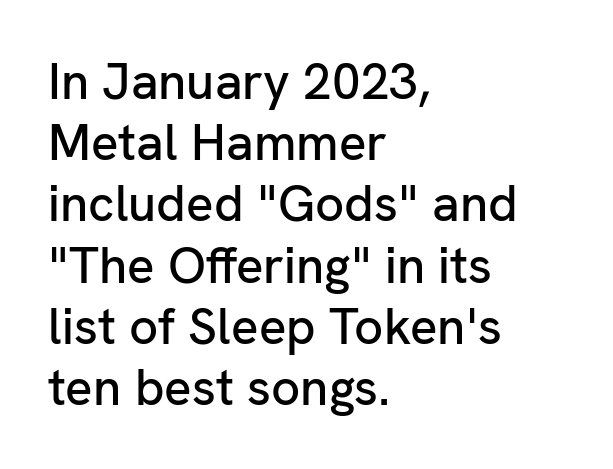
No extra tracking has been applied to these lines. Ordinary non-slanted type is in use. Unmarked baselines from the first word to the last. The setting favours the left margin, as ordinary paragraphs usually do. Spacing verdict: proportional, widths tailored to each character. Letterform terminals end flat and unadorned throughout the passage.
